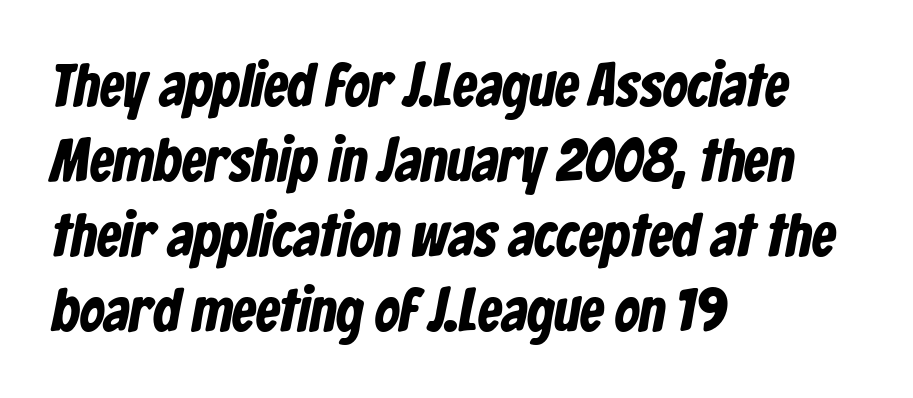
The image shows 61 px condensed sans-serif type; set left-aligned, line spacing 1.23x, normal letter spacing, not underlined; low stroke contrast and a medium x-height.
